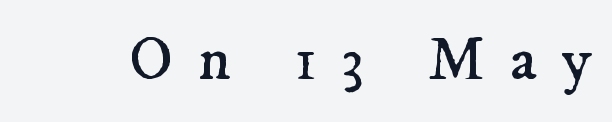
This rendering widens character spacing well past its baseline value. Underlining? Definitely not there. Serifs: yes, visible at the terminals of the letterforms. These glyphs show unthickened strokes, regular width or finer. A typesetter would call this proportional, since set widths differ per character.
